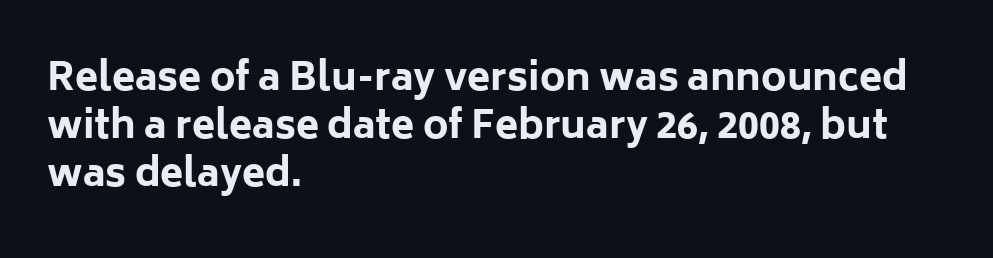
The space beneath each line is pristine and unruled. The passage shown is emphatically bold. Nope, not italic — everything's standing straight. The passage shown has conventional tracking throughout.
